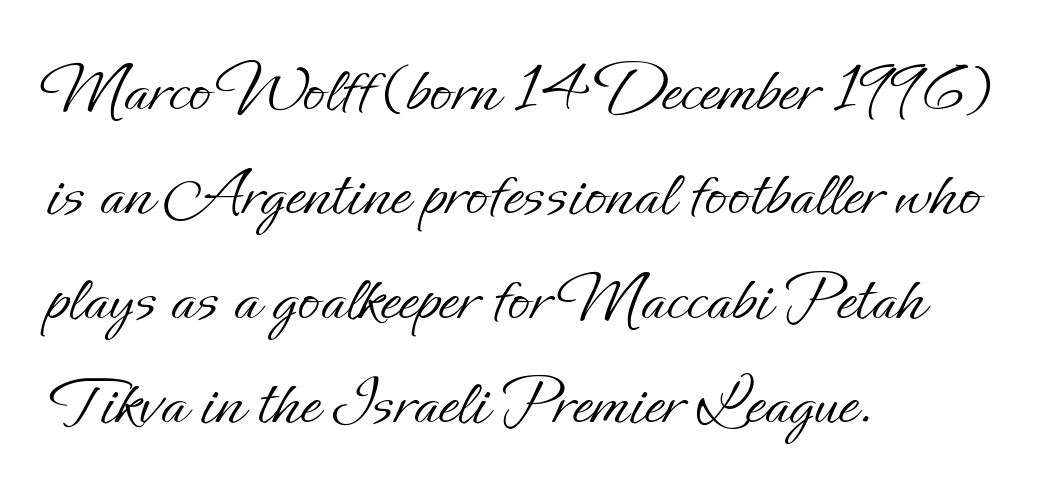
Q: Is the text bold? A: No.
Q: Is the text italic (slanted)? A: Yes.
Q: Is the text underlined? A: No.
Q: How is the paragraph aligned? A: Left-aligned.
Q: Is the spacing between letters normal or unusually wide? A: Normal.
Q: Is the spacing between lines tight, normal or loose? A: Normal.
Q: Width (condensed, normal, or wide)? A: Normal.
Q: Stroke contrast? A: Low.
Q: x-height? A: Small.
Q: Monospaced? A: No.
